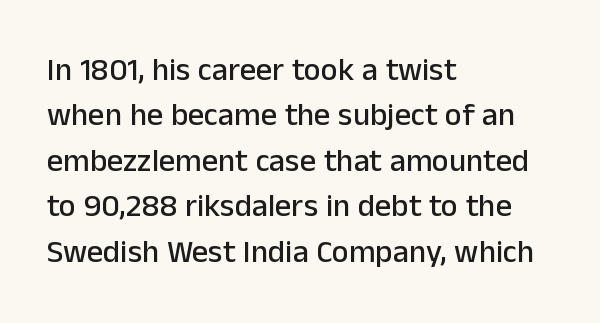
Serif or sans? Sans — the stroke terminals are bare. Rule under the text: the space is simply empty. The letters advance in unequal steps, a hallmark of proportional type. Tracking value appears to be zero — textbook default spacing.
